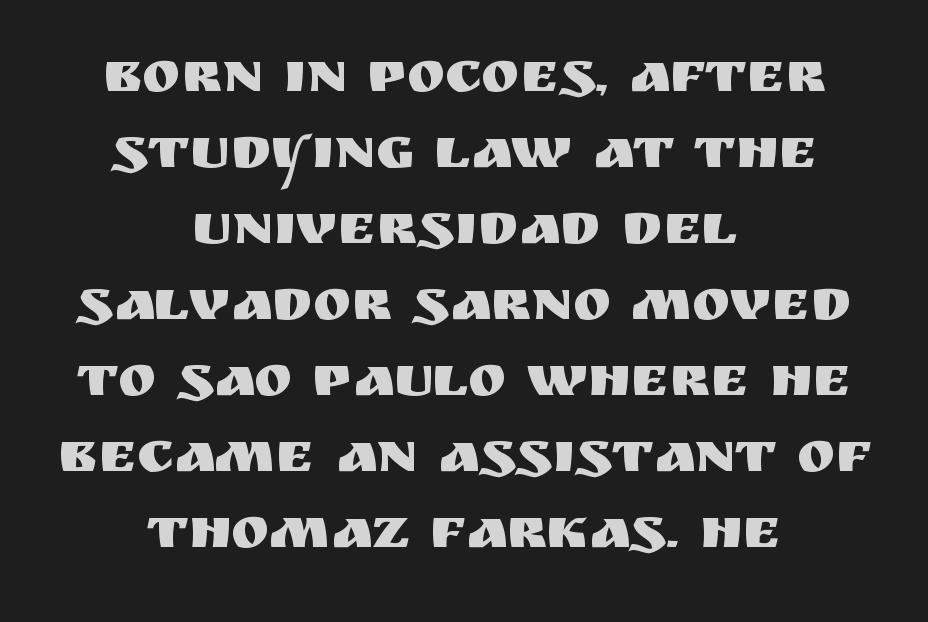
Q: Is the text italic (slanted)? A: No, it is upright.
Q: Is the typeface a serif or a sans-serif typeface? A: Sans-serif.
Q: Is the text underlined? A: No.
Q: How is the paragraph aligned? A: Centered.
Q: Is the spacing between letters normal or unusually wide? A: Normal.
Q: Is the spacing between lines tight, normal or loose? A: Normal.
Q: Width (condensed, normal, or wide)? A: Normal.
Q: Stroke contrast? A: Medium.
Q: x-height? A: Large.
Q: Monospaced? A: No.
